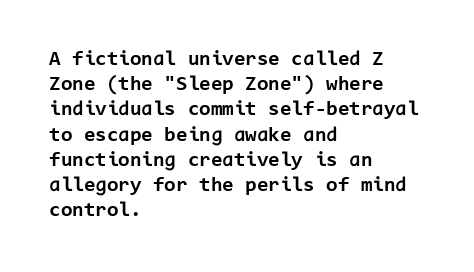
Each line starts at the same left margin while the right side varies. Upright lettering throughout. What stands out about the letter spacing? Nothing — it is the standard amount. Check the space under the baseline: it is left empty. The typesetting leans heavy: a genuine bold.
